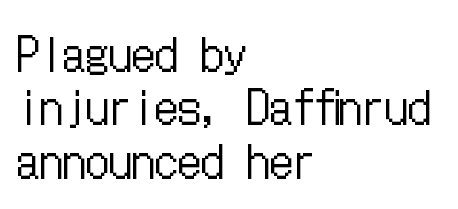
These lines keep a tight, regular rhythm from letter to letter. The rag falls on the right side of this text block. No italicization has been applied; the sample stays upright. Check under the words: just untouched page.
